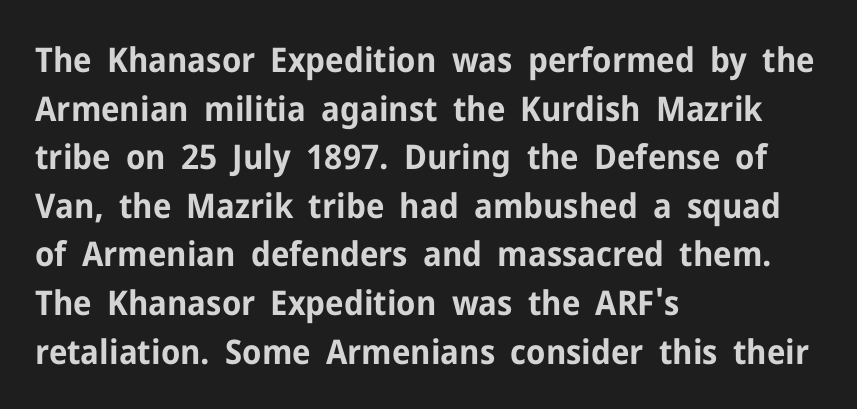
The image shows 34 px bold sans-serif type, upright; set left-aligned, normal line spacing (1.43x), normal letter spacing, not underlined; low stroke contrast and a medium x-height.
